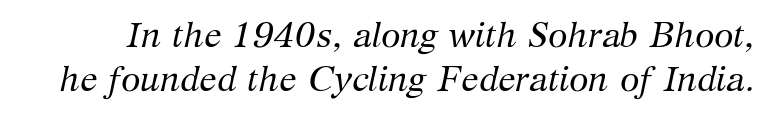
The image shows 35 px regular-weight serif type, italic (leaning right); set normal line spacing (1.26x), normal letter spacing, not underlined; medium stroke contrast and a medium x-height.
